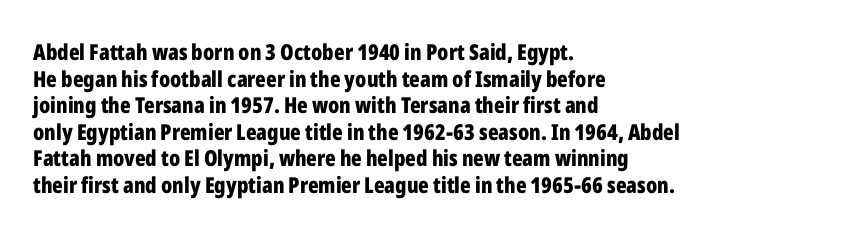
Which margin do the lines hug? The left one — the right edge is uneven. Weight check: bold — yes, fully. Tracking here is standard; glyphs follow each other at the usual distance. Unlike italic type, these characters show no tilt at all. Just letters on the line, the space beneath them empty.
